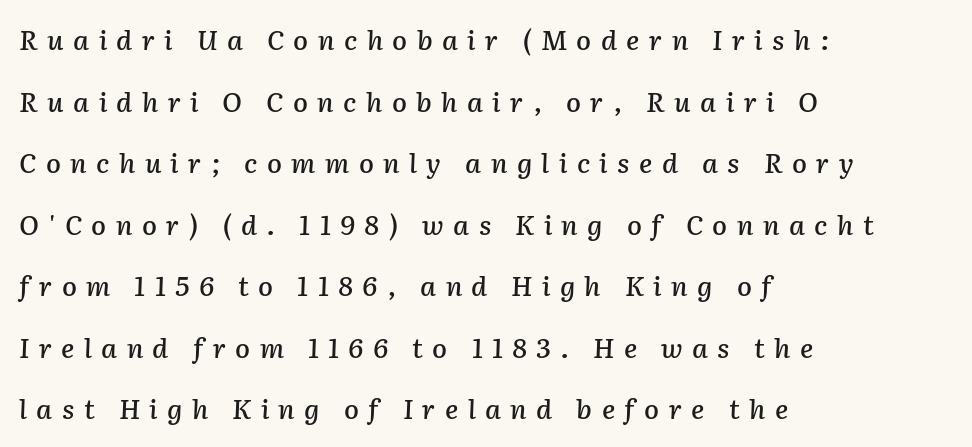
Interline gaps are noticeably wide in this sample. The line texture is sparse and dotted thanks to wide tracking. Emphasis-style slanted type is in use. Beneath every word, the page is bare.
